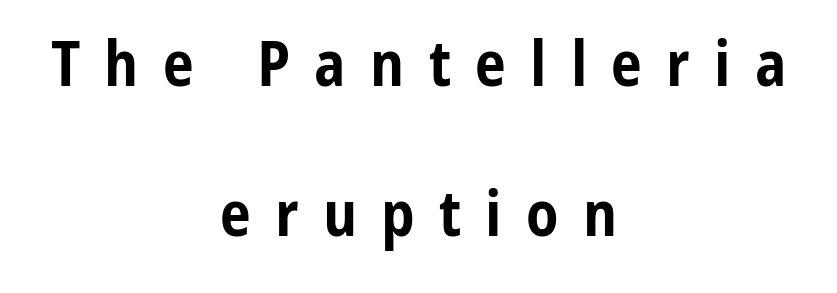
Q: Is the text bold? A: Yes.
Q: Is the text italic (slanted)? A: No, it is upright.
Q: Is the typeface a serif or a sans-serif typeface? A: Sans-serif.
Q: Is the text underlined? A: No.
Q: How is the paragraph aligned? A: Centered.
Q: Is the spacing between letters normal or unusually wide? A: Unusually wide.
Q: Is the spacing between lines tight, normal or loose? A: Loose.
Q: Width (condensed, normal, or wide)? A: Condensed.
Q: Stroke contrast? A: Low.
Q: x-height? A: Medium.
Q: Monospaced? A: No.
